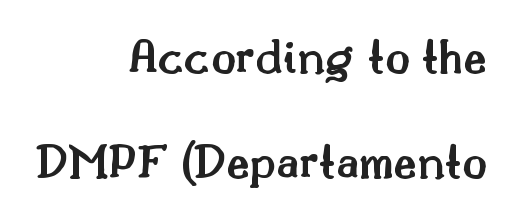
{"serif": "yes", "italic": "no", "bold": "semi", "weight": "semibold", "width": "normal", "stroke_contrast": "medium", "x_height": "small", "monospaced": "no", "underline": "no", "align": "right", "line_spacing": "loose", "line_spacing_ratio": 2.05, "letter_spacing": "normal", "letter_spacing_em": 0.0, "glyph_px": 51}
